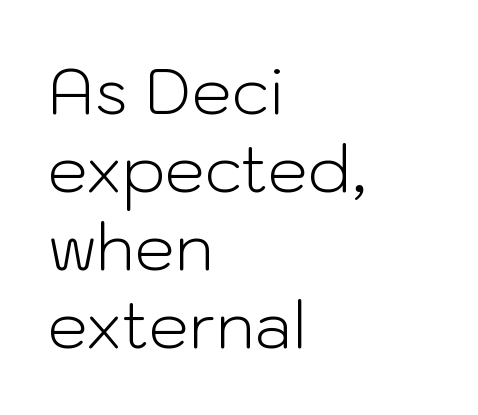
The image shows 64 px light sans-serif type, upright; set left-aligned, line spacing 1.22x, normal letter spacing, not underlined; low stroke contrast and a medium x-height.
